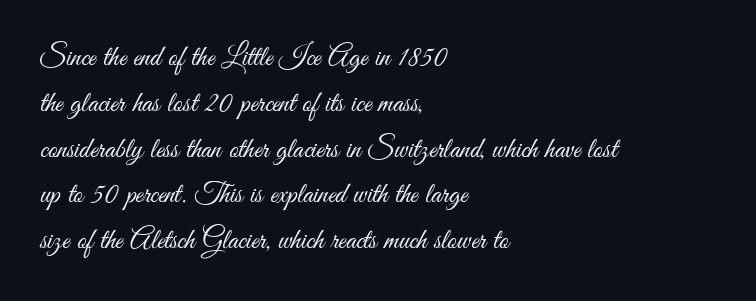
Q: Is the text bold? A: No.
Q: Is the text italic (slanted)? A: Yes.
Q: Is the typeface a serif or a sans-serif typeface? A: Sans-serif.
Q: Is the text underlined? A: No.
Q: How is the paragraph aligned? A: Left-aligned.
Q: Is the spacing between letters normal or unusually wide? A: Normal.
Q: Is the spacing between lines tight, normal or loose? A: Normal.
Q: Width (condensed, normal, or wide)? A: Condensed.
Q: Stroke contrast? A: Medium.
Q: x-height? A: Small.
Q: Monospaced? A: No.
